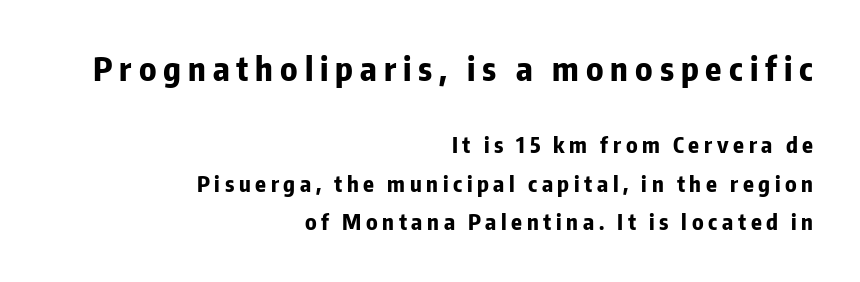
The image shows 33 px bold, condensed sans-serif type, upright; set right-aligned, line spacing 1.73x, unusually wide letter spacing (+0.21 em), not underlined; the first (top) block is 1.5x larger; low stroke contrast and a medium x-height.
